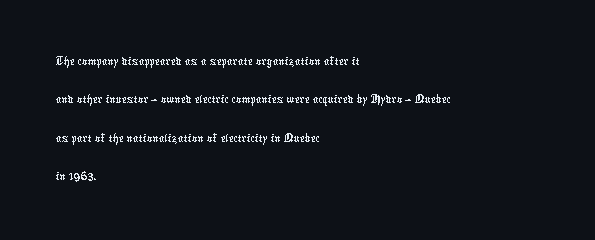
Q: Is the typeface a serif or a sans-serif typeface? A: Sans-serif.
Q: Is the text underlined? A: No.
Q: How is the paragraph aligned? A: Left-aligned.
Q: Is the spacing between letters normal or unusually wide? A: Normal.
Q: Is the spacing between lines tight, normal or loose? A: Normal.
Q: Width (condensed, normal, or wide)? A: Condensed.
Q: Stroke contrast? A: Low.
Q: x-height? A: Medium.
Q: Monospaced? A: No.
